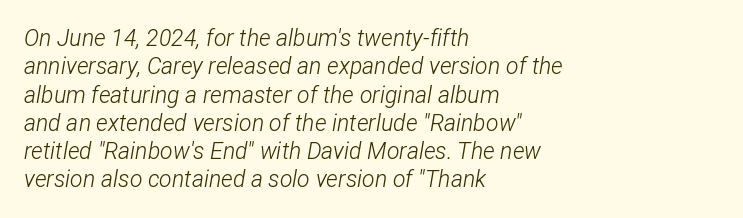
The image shows 23 px text type, italic (leaning right); set left-aligned, line spacing 1.23x, normal letter spacing, not underlined.
